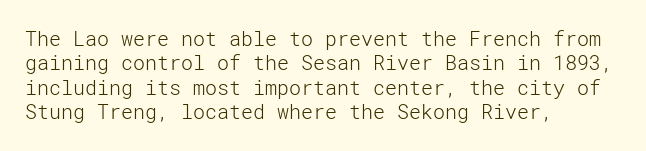
Q: Is the text bold? A: No.
Q: Is the text italic (slanted)? A: No, it is upright.
Q: Is the text underlined? A: No.
Q: How is the paragraph aligned? A: Left-aligned.
Q: Is the spacing between letters normal or unusually wide? A: Normal.
